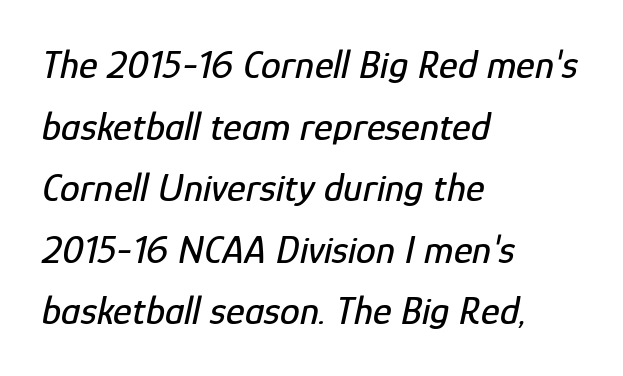
The image shows 40 px condensed type, italic (leaning right); set left-aligned, normal line spacing (1.54x), normal letter spacing, not underlined; low stroke contrast and a medium x-height.
